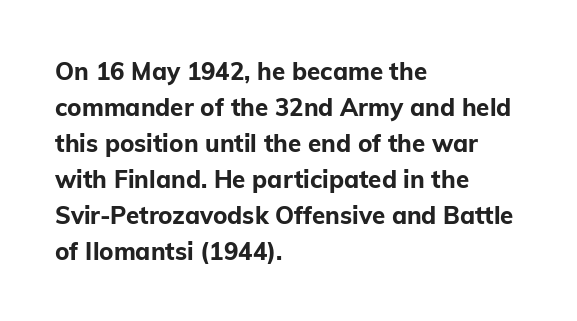
{"italic": "no", "bold": "yes", "underline": "no", "align": "left", "line_spacing": "normal", "line_spacing_ratio": 1.5, "letter_spacing": "normal", "letter_spacing_em": 0.0, "glyph_px": 24}
